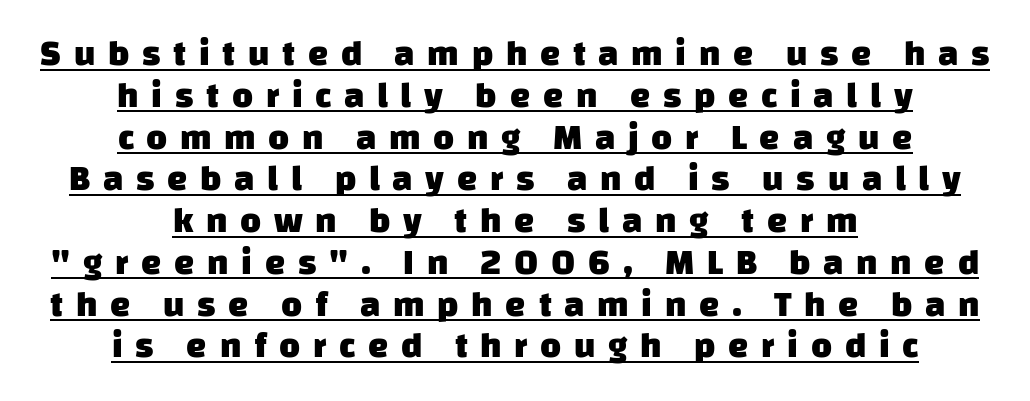
Q: Is the text bold? A: Yes.
Q: Is the typeface a serif or a sans-serif typeface? A: Sans-serif.
Q: Is the text underlined? A: Yes.
Q: How is the paragraph aligned? A: Centered.
Q: Is the spacing between letters normal or unusually wide? A: Unusually wide.
Q: Width (condensed, normal, or wide)? A: Normal.
Q: Stroke contrast? A: Low.
Q: x-height? A: Large.
Q: Monospaced? A: No.
